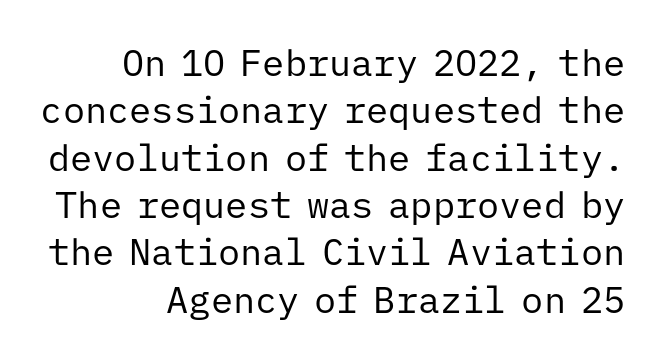
Q: Is the text bold? A: No.
Q: Is the text italic (slanted)? A: No, it is upright.
Q: Is the typeface a serif or a sans-serif typeface? A: Sans-serif.
Q: Is the text underlined? A: No.
Q: How is the paragraph aligned? A: Right-aligned.
Q: Is the spacing between letters normal or unusually wide? A: Normal.
Q: Is the spacing between lines tight, normal or loose? A: Normal.
Q: Width (condensed, normal, or wide)? A: Normal.
Q: Stroke contrast? A: Low.
Q: x-height? A: Medium.
Q: Monospaced? A: Yes.
